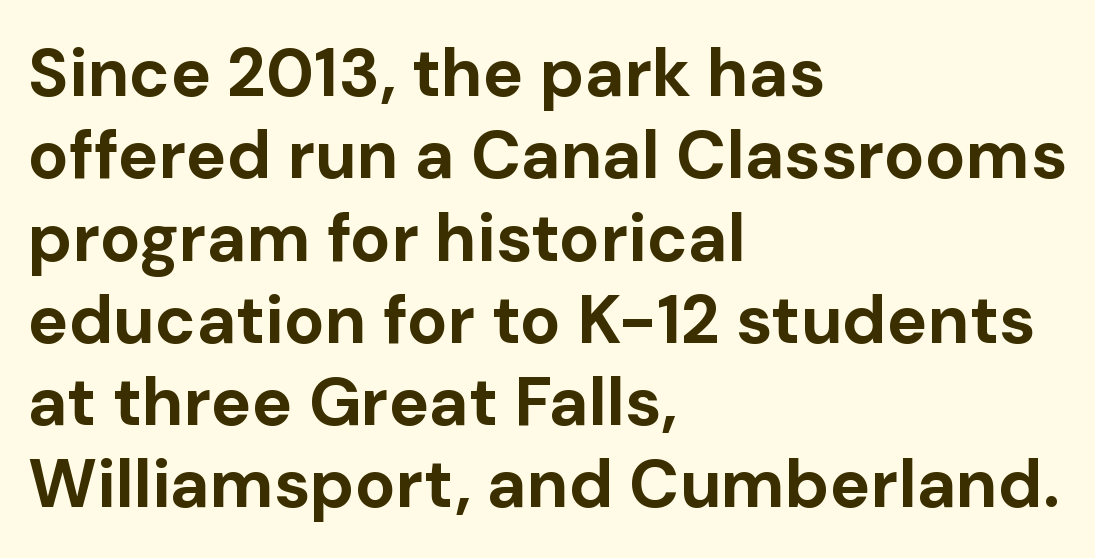
The image shows 68 px bold sans-serif type, upright; set left-aligned, line spacing 1.21x, normal letter spacing, not underlined; low stroke contrast and a medium x-height.
